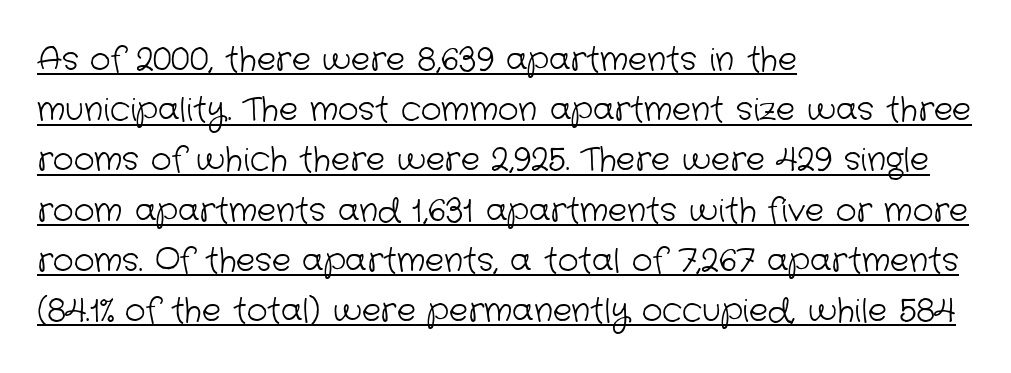
The image shows 32 px light sans-serif type; set left-aligned, normal line spacing (1.57x), normal letter spacing, underlined; low stroke contrast and a medium x-height.
